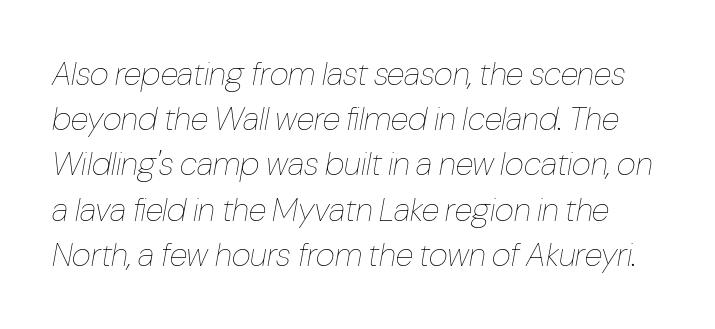
Q: Is the text bold? A: No.
Q: Is the text italic (slanted)? A: Yes, it leans right by about 10 degrees.
Q: Is the text underlined? A: No.
Q: Is the spacing between letters normal or unusually wide? A: Normal.
Q: Is the spacing between lines tight, normal or loose? A: Normal.
Q: Width (condensed, normal, or wide)? A: Condensed.
Q: Stroke contrast? A: Low.
Q: x-height? A: Medium.
Q: Monospaced? A: No.
